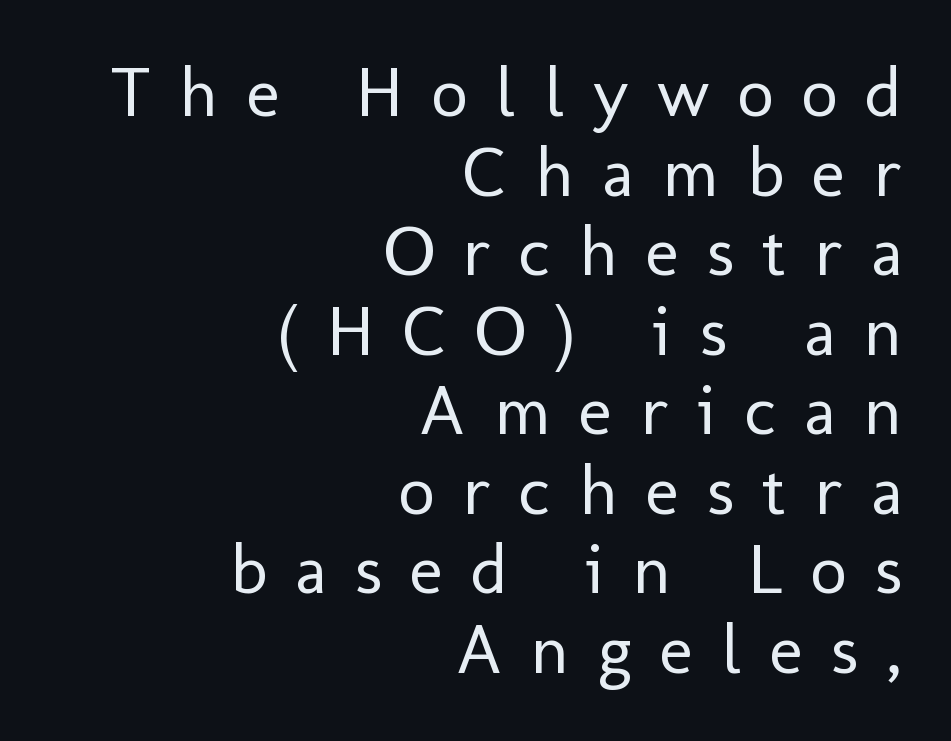
Q: Is the text bold? A: No.
Q: Is the text italic (slanted)? A: No, it is upright.
Q: Is the typeface a serif or a sans-serif typeface? A: Sans-serif.
Q: Is the text underlined? A: No.
Q: How is the paragraph aligned? A: Right-aligned.
Q: Is the spacing between letters normal or unusually wide? A: Unusually wide.
Q: Is the spacing between lines tight, normal or loose? A: Tight.
Q: Width (condensed, normal, or wide)? A: Normal.
Q: Stroke contrast? A: Low.
Q: x-height? A: Medium.
Q: Monospaced? A: No.
